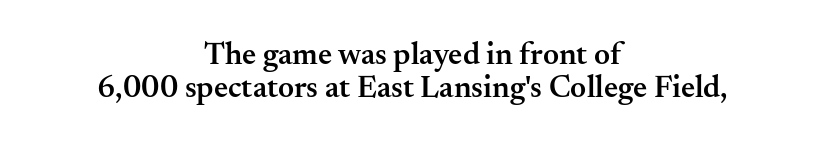
Q: Is the text bold? A: Semi-bold.
Q: Is the text italic (slanted)? A: No, it is upright.
Q: Is the typeface a serif or a sans-serif typeface? A: Serif.
Q: Is the text underlined? A: No.
Q: How is the paragraph aligned? A: Centered.
Q: Is the spacing between letters normal or unusually wide? A: Normal.
Q: Is the spacing between lines tight, normal or loose? A: Tight.
Q: Width (condensed, normal, or wide)? A: Normal.
Q: Stroke contrast? A: Medium.
Q: x-height? A: Small.
Q: Monospaced? A: No.
